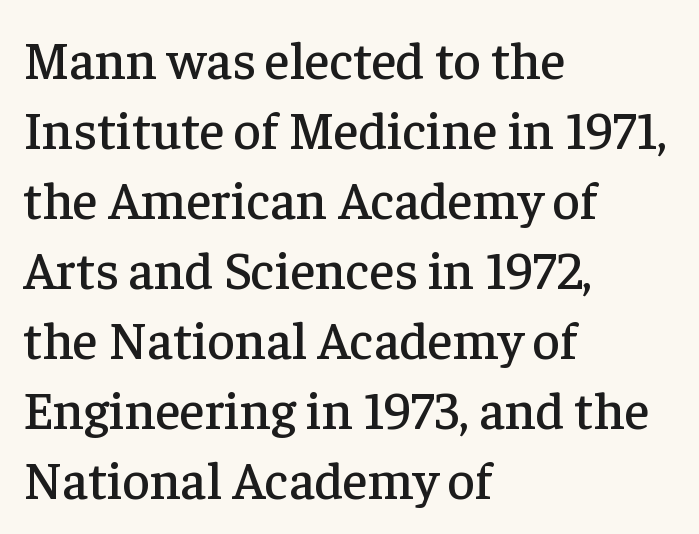
The image shows 53 px serif type, upright; set left-aligned, normal line spacing (1.32x), normal letter spacing, not underlined; low stroke contrast and a medium x-height.
